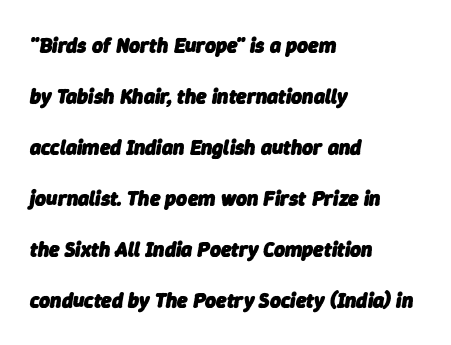
Honestly, the letter spacing is just normal — you wouldn't notice it. Is the block centered? No — it sits flush against the left margin. Underlining? Definitely not there. Italic? Definitely — the glyphs are oblique. What weight is shown? A full bold with thick strokes. Vertically, the passage feels expansive, rows floating well apart.
